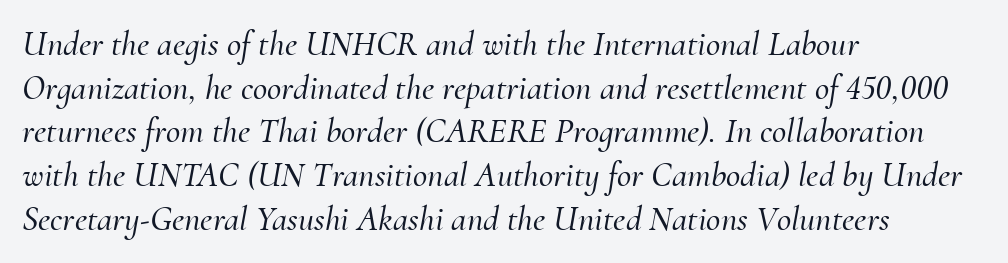
{"serif": "yes", "italic": "yes", "lean": "right", "slant_degrees": 10, "width": "normal", "stroke_contrast": "medium", "x_height": "small", "monospaced": "no", "underline": "no", "align": "left", "line_spacing": "normal", "line_spacing_ratio": 1.25, "letter_spacing": "normal", "letter_spacing_em": 0.0, "glyph_px": 35}
